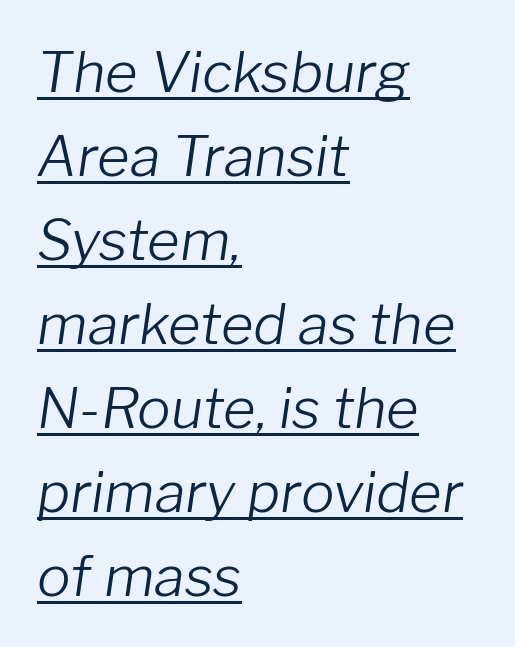
Q: Is the text bold? A: No.
Q: Is the text italic (slanted)? A: Yes, it leans right by about 8 degrees.
Q: Is the text underlined? A: Yes.
Q: How is the paragraph aligned? A: Left-aligned.
Q: Is the spacing between letters normal or unusually wide? A: Normal.
Q: Is the spacing between lines tight, normal or loose? A: Normal.
Q: Width (condensed, normal, or wide)? A: Normal.
Q: Stroke contrast? A: Low.
Q: x-height? A: Medium.
Q: Monospaced? A: No.
